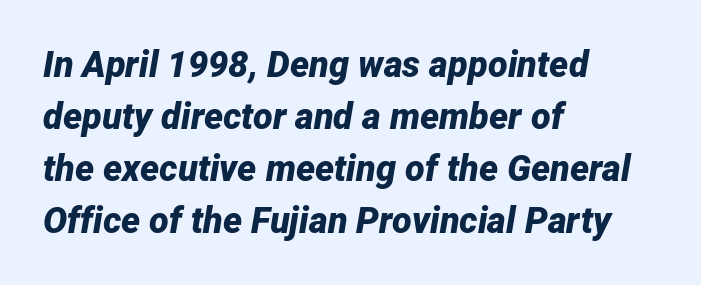
{"italic": "yes", "lean": "right", "slant_degrees": 12, "bold": "yes", "weight": "bold", "width": "normal", "stroke_contrast": "low", "x_height": "medium", "monospaced": "no", "underline": "no", "align": "left", "line_spacing": "normal", "line_spacing_ratio": 1.44, "letter_spacing": "normal", "letter_spacing_em": 0.0, "glyph_px": 36}
